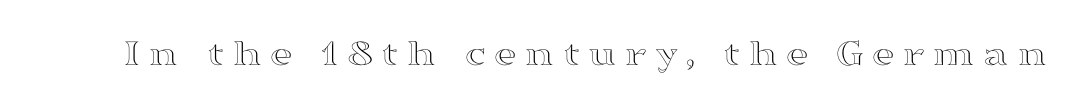
Q: Is the text italic (slanted)? A: No, it is upright.
Q: Is the text underlined? A: No.
Q: Is the spacing between letters normal or unusually wide? A: Unusually wide.
Q: Width (condensed, normal, or wide)? A: Wide.
Q: x-height? A: Medium.
Q: Monospaced? A: No.
